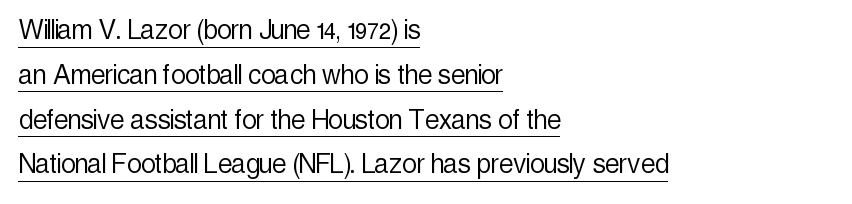
{"serif": "no", "italic": "no", "bold": "no", "weight": "light", "width": "condensed", "x_height": "medium", "monospaced": "no", "underline": "yes", "align": "left", "line_spacing": "normal", "line_spacing_ratio": 1.4, "letter_spacing": "normal", "letter_spacing_em": 0.0, "glyph_px": 32}
